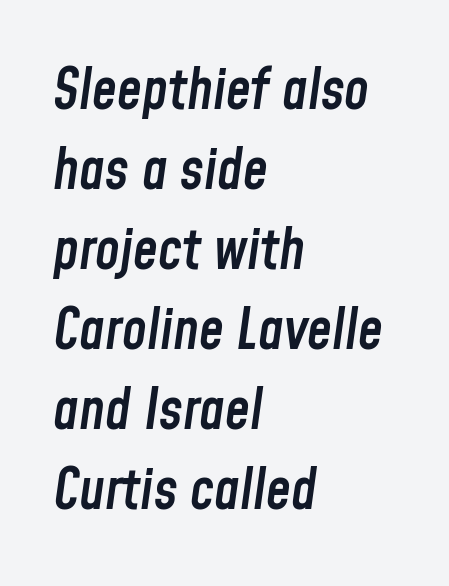
Q: Is the text bold? A: Semi-bold.
Q: Is the text italic (slanted)? A: Yes, it leans right by about 8 degrees.
Q: Is the text underlined? A: No.
Q: How is the paragraph aligned? A: Left-aligned.
Q: Is the spacing between letters normal or unusually wide? A: Normal.
Q: Is the spacing between lines tight, normal or loose? A: Normal.
Q: Width (condensed, normal, or wide)? A: Condensed.
Q: Stroke contrast? A: Low.
Q: x-height? A: Medium.
Q: Monospaced? A: No.
